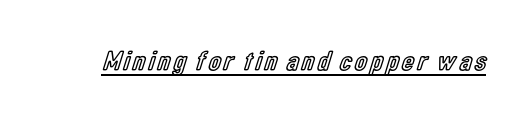
The image shows 28 px condensed type; set underlined; a medium x-height.
